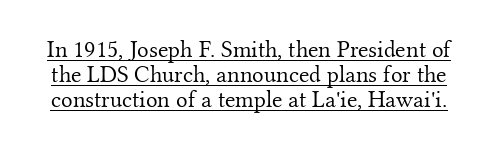
Each word holds together tightly as a unit, with standard inter-letter gaps. Whoever set this chose condensed vertical rhythm over breathing room. Weight class: somewhere from thin through regular. You can see a thin bar hugging the bottom of the glyphs. The lettering holds an erect, upright posture throughout.
